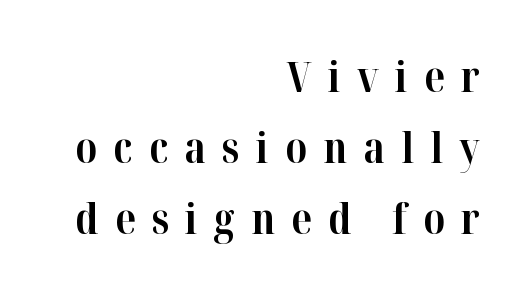
The image shows 41 px bold serif type, upright; set right-aligned, line spacing 1.73x, unusually wide letter spacing (+0.4 em), not underlined; high stroke contrast and a medium x-height.
